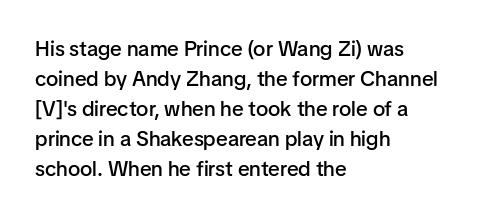
Q: Is the text bold? A: Semi-bold.
Q: Is the text italic (slanted)? A: No, it is upright.
Q: Is the text underlined? A: No.
Q: How is the paragraph aligned? A: Left-aligned.
Q: Is the spacing between letters normal or unusually wide? A: Normal.
Q: Is the spacing between lines tight, normal or loose? A: Normal.
